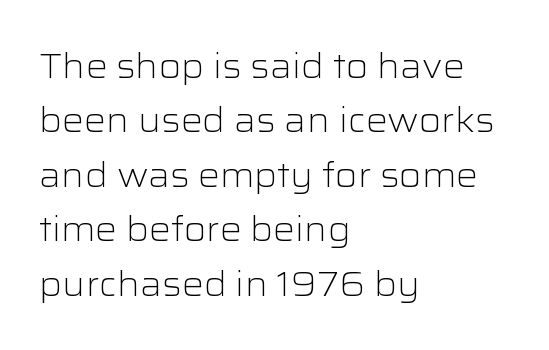
Looks like regular typesetting: each glyph gets only the width it needs. Check under the words: just untouched page. The weight tops out at a normal text grade. The typography opts for an upright posture over an oblique one.
